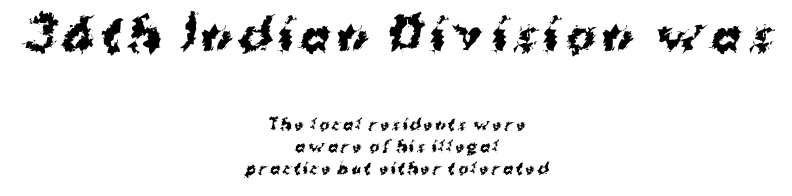
Q: Is the text bold? A: Yes.
Q: Is the typeface a serif or a sans-serif typeface? A: Sans-serif.
Q: Is the text underlined? A: No.
Q: How is the paragraph aligned? A: Centered.
Q: Is the spacing between lines tight, normal or loose? A: Normal.
Q: Which block of text is set in a larger size, the first (top) or the second (bottom)? A: The first (top) one.
Q: Width (condensed, normal, or wide)? A: Normal.
Q: Stroke contrast? A: Medium.
Q: x-height? A: Medium.
Q: Monospaced? A: No.
